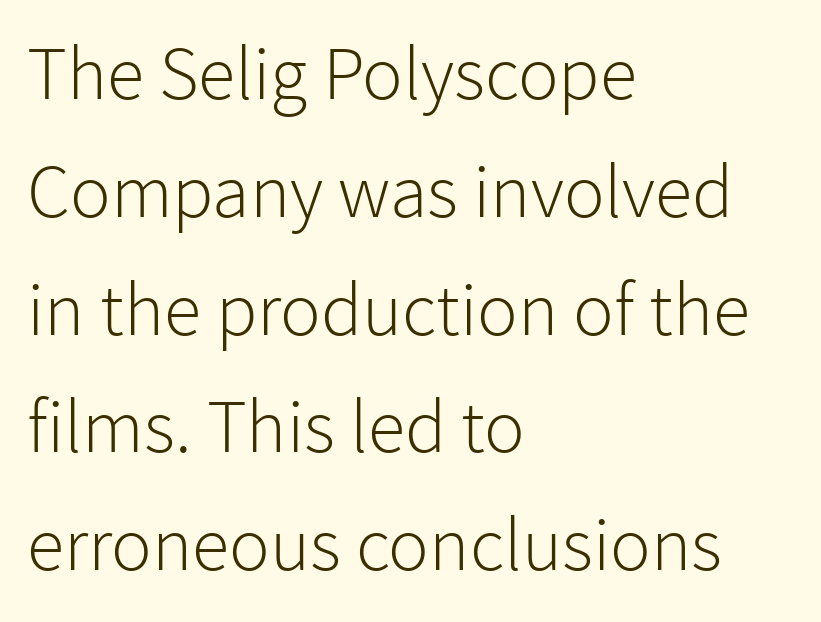
This is not heavy type; no bold has been used. Anything drawn beneath the words? Only blank space. Baseline-to-baseline distance is the conventional proportion of letter height. The letters stand upright; this is a roman face.
